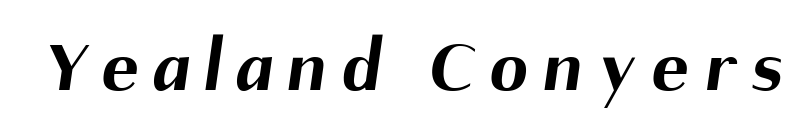
The image shows 76 px bold sans-serif type; set unusually wide letter spacing (+0.21 em), not underlined; medium stroke contrast and a medium x-height.
